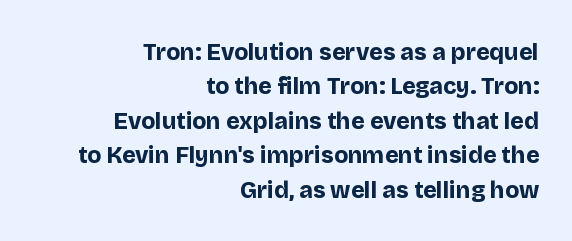
Q: Is the text bold? A: Yes.
Q: Is the text italic (slanted)? A: No, it is upright.
Q: Is the text underlined? A: No.
Q: How is the paragraph aligned? A: Right-aligned.
Q: Is the spacing between letters normal or unusually wide? A: Normal.
Q: Is the spacing between lines tight, normal or loose? A: Normal.
